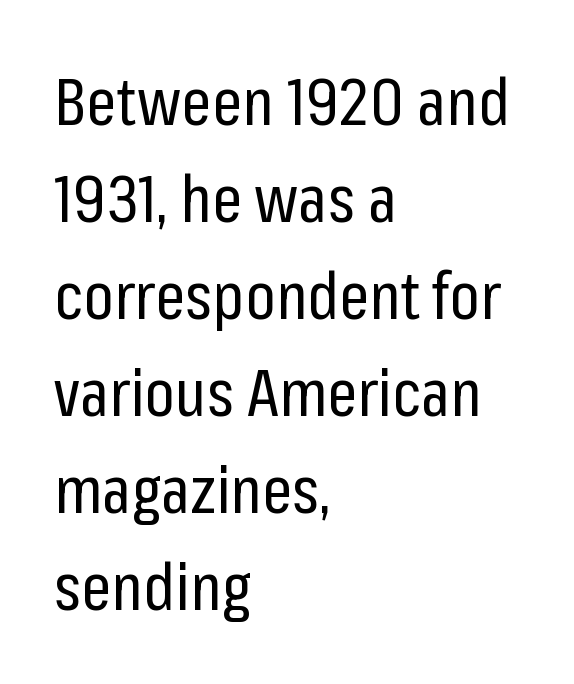
{"serif": "no", "italic": "no", "bold": "no", "weight": "regular", "width": "condensed", "stroke_contrast": "low", "x_height": "medium", "monospaced": "no", "underline": "no", "align": "left", "line_spacing": "normal", "line_spacing_ratio": 1.47, "letter_spacing": "normal", "letter_spacing_em": 0.0, "glyph_px": 66}
